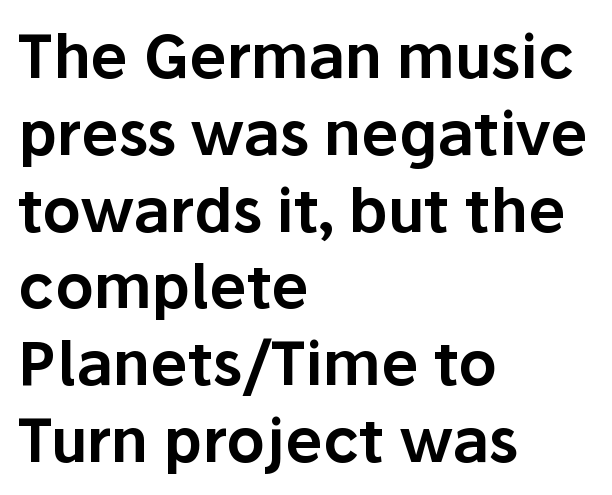
{"serif": "no", "italic": "no", "width": "normal", "stroke_contrast": "low", "x_height": "medium", "monospaced": "no", "underline": "no", "align": "left", "line_spacing": "normal", "line_spacing_ratio": 1.28, "letter_spacing": "normal", "letter_spacing_em": 0.0, "glyph_px": 60}
